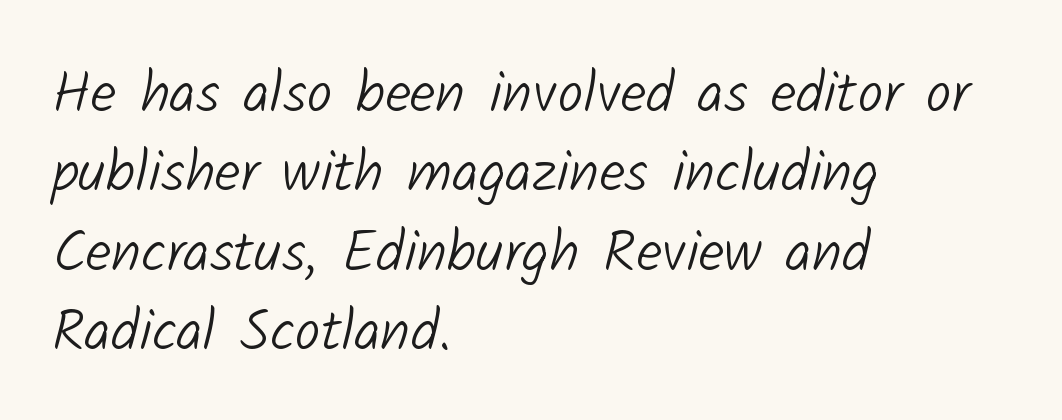
These glyphs show unthickened strokes, regular width or finer. The glyphs in this specimen are sans serif. Does the leading feel generous? No, just average. The letters sit at their default tracking, neither squeezed nor spread. This rendering features lettering with no underline.
